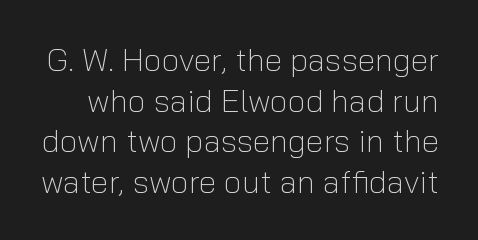
Q: Is the text bold? A: No.
Q: Is the text italic (slanted)? A: No, it is upright.
Q: Is the typeface a serif or a sans-serif typeface? A: Sans-serif.
Q: Is the text underlined? A: No.
Q: Is the spacing between letters normal or unusually wide? A: Normal.
Q: Is the spacing between lines tight, normal or loose? A: Normal.
Q: Width (condensed, normal, or wide)? A: Normal.
Q: Stroke contrast? A: Low.
Q: x-height? A: Medium.
Q: Monospaced? A: No.
